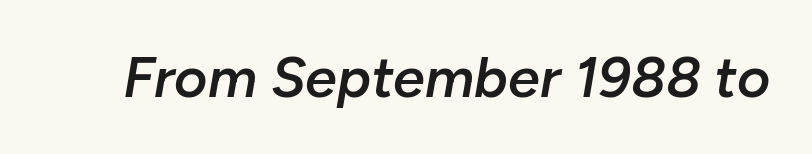
The letters are semibold — heavier than regular but short of a full bold. Nothing unusual about the tracking: characters are spaced as the font intends. The letters advance in unequal steps, a hallmark of proportional type. Descenders hang freely into open space.
